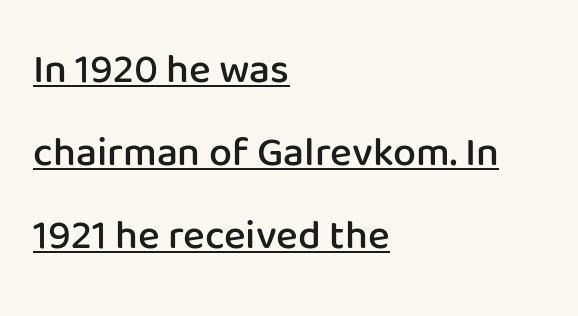
How heavy is the stroke? Medium-heavy — a semibold, shy of bold. The leading is generous, giving the passage an open texture. Posture: vertical. The string is rendered with underlining switched on. The paragraph shown leans on its left margin.
